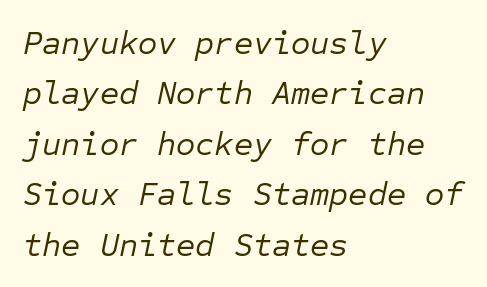
Every character here occupies the same horizontal width, giving the sample a typewriter-like rhythm. Horizontal alignment here is leftward, the default for most running prose. The glyphs look as if they've been sheared to an angle. This sample keeps an unexceptional amount of space between lines. Plain, unruled lines of type. No letter is thick-stroked: the sample isn't bold.
